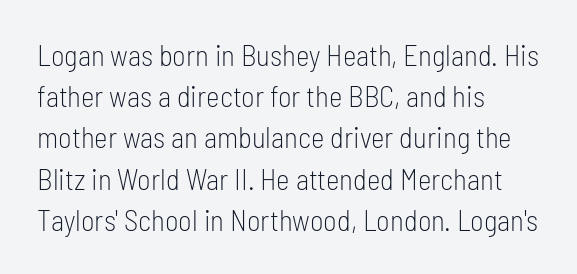
{"serif": "no", "italic": "no", "bold": "no", "weight": "light", "width": "condensed", "stroke_contrast": "low", "x_height": "medium", "monospaced": "no", "underline": "no", "align": "left", "line_spacing": "normal", "line_spacing_ratio": 1.42, "letter_spacing": "normal", "letter_spacing_em": 0.0, "glyph_px": 29}
